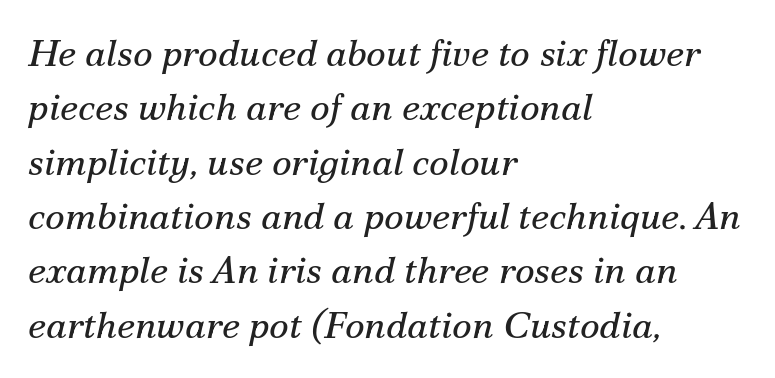
The image shows 38 px regular-weight serif type, italic (leaning right); set left-aligned, normal line spacing (1.43x), normal letter spacing, not underlined; medium stroke contrast and a small x-height.
